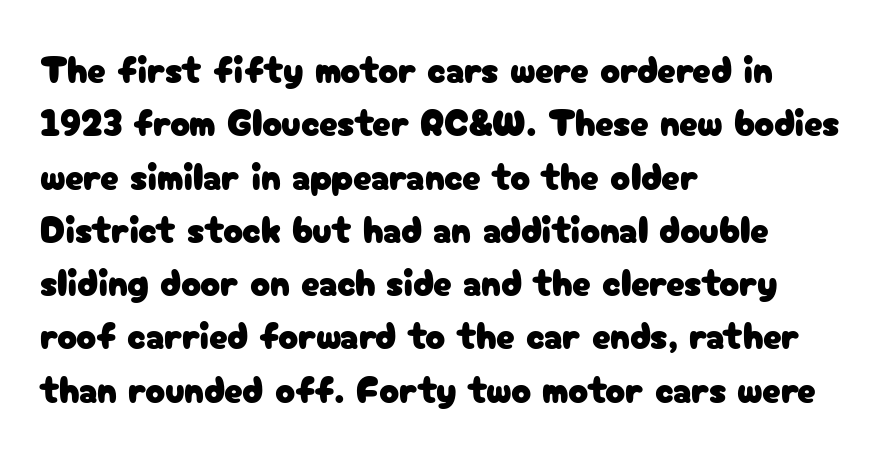
The image shows 37 px sans-serif type, upright; set left-aligned, normal line spacing (1.44x), normal letter spacing, not underlined; low stroke contrast and a medium x-height.
